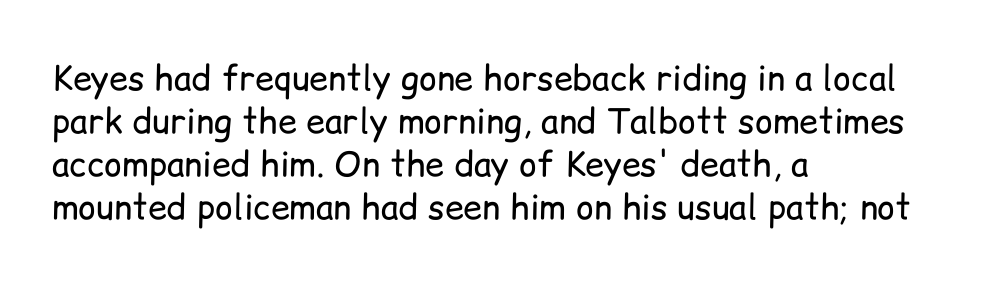
The image shows 34 px regular-weight sans-serif type, upright; set left-aligned, normal line spacing (1.26x), normal letter spacing, not underlined; low stroke contrast and a medium x-height.
